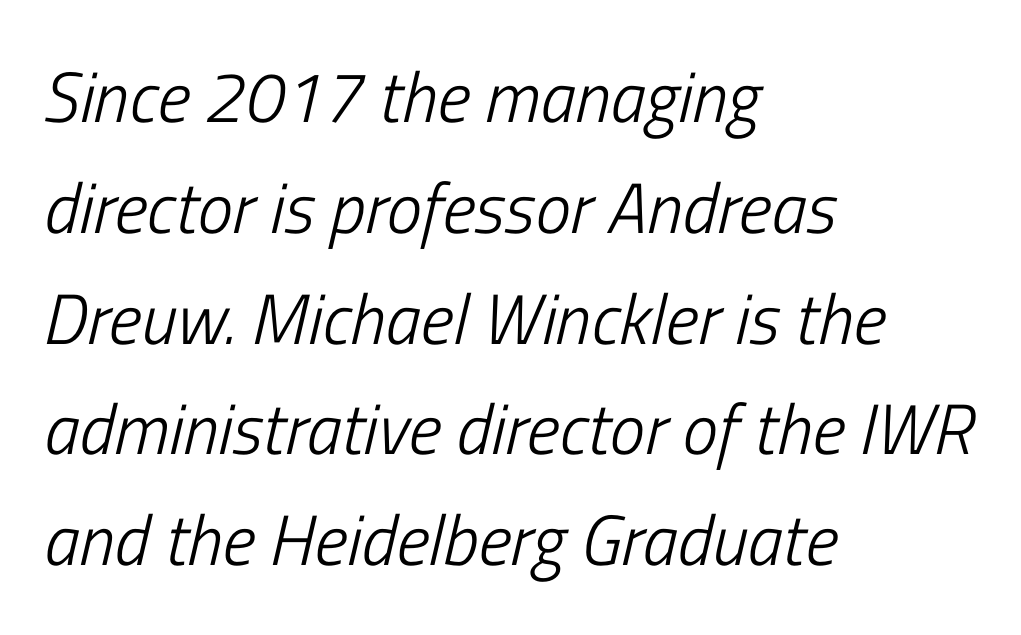
Each row of text sits above clean, open space. These lines are set flush left with a ragged right edge. Quick note: interline space is typical. Is this a heavy cut? Hardly; it is regular or lighter.
